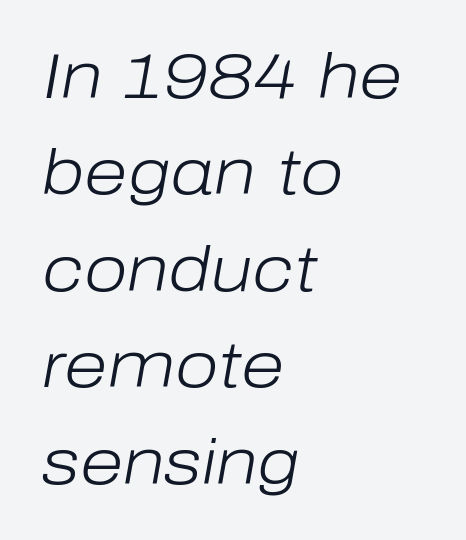
Q: Is the text bold? A: No.
Q: Is the text italic (slanted)? A: Yes, it leans right by about 10 degrees.
Q: Is the text underlined? A: No.
Q: How is the paragraph aligned? A: Left-aligned.
Q: Is the spacing between letters normal or unusually wide? A: Normal.
Q: Is the spacing between lines tight, normal or loose? A: Normal.
Q: Width (condensed, normal, or wide)? A: Normal.
Q: Stroke contrast? A: Low.
Q: x-height? A: Medium.
Q: Monospaced? A: No.
